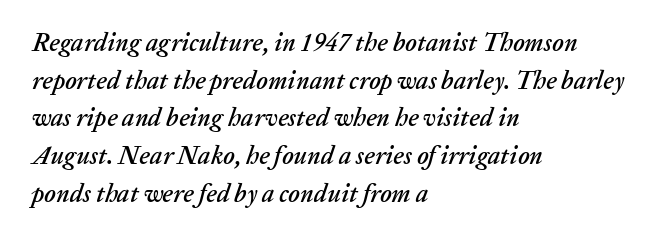
{"italic": "yes", "lean": "right", "slant_degrees": 20, "underline": "no", "align": "left", "line_spacing": "normal", "line_spacing_ratio": 1.51, "letter_spacing": "normal", "letter_spacing_em": 0.0, "glyph_px": 25}
